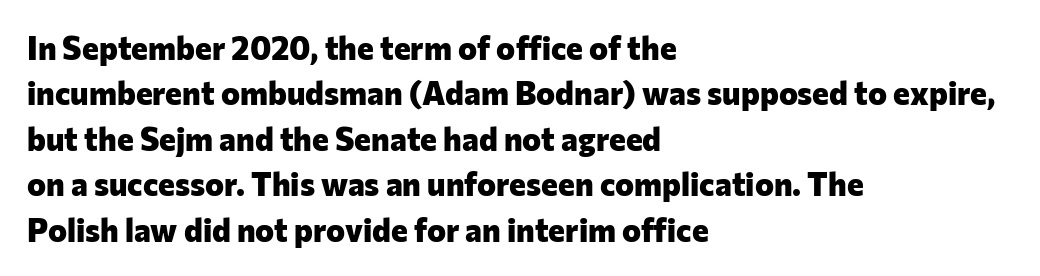
{"serif": "no", "italic": "no", "bold": "yes", "weight": "heavy", "width": "normal", "stroke_contrast": "low", "x_height": "medium", "monospaced": "no", "underline": "no", "align": "left", "line_spacing": "normal", "line_spacing_ratio": 1.42, "letter_spacing": "normal", "letter_spacing_em": 0.0, "glyph_px": 32}
